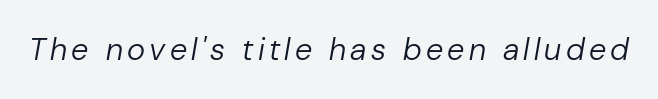
{"italic": "yes", "lean": "right", "slant_degrees": 10, "bold": "no", "weight": "regular", "width": "normal", "stroke_contrast": "low", "x_height": "medium", "monospaced": "no", "underline": "no", "glyph_px": 31}
